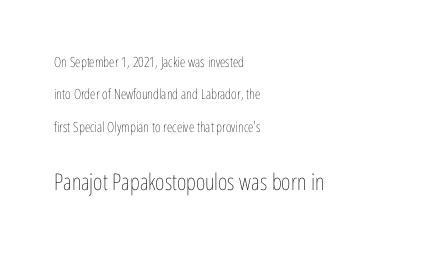
The image shows 23 px text type, upright; set left-aligned, loose line spacing (2.31x), normal letter spacing, not underlined; the second (bottom) block is 1.64x larger.
